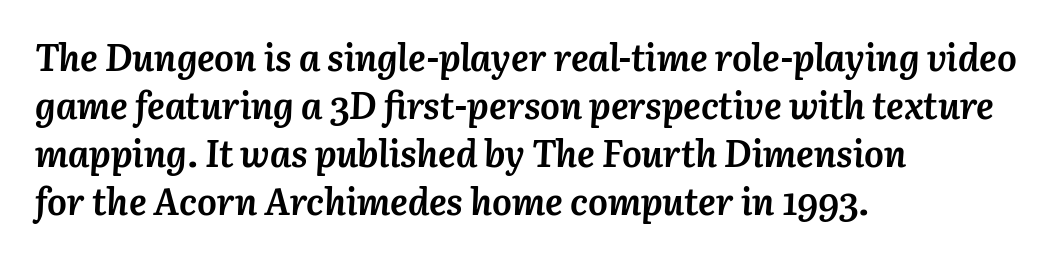
Q: Is the text bold? A: Yes.
Q: Is the text italic (slanted)? A: Yes, it leans right by about 3 degrees.
Q: Is the text underlined? A: No.
Q: How is the paragraph aligned? A: Left-aligned.
Q: Is the spacing between letters normal or unusually wide? A: Normal.
Q: Is the spacing between lines tight, normal or loose? A: Normal.
Q: Width (condensed, normal, or wide)? A: Normal.
Q: Stroke contrast? A: Medium.
Q: x-height? A: Medium.
Q: Monospaced? A: No.
